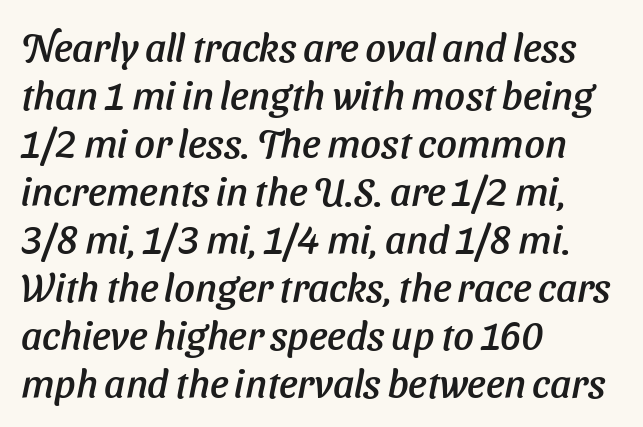
The line texture is even and compact thanks to regular tracking. Caption: multi-line text, flush left, ragged right. The rendering uses natural spacing where letterforms have individual widths. Letters rest on an invisible, unmarked baseline. The letters are slanted; this is an italic face.
